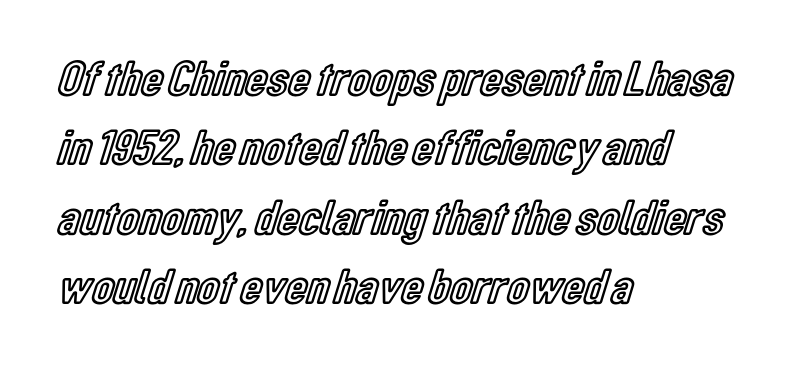
{"width": "condensed", "x_height": "medium", "monospaced": "no", "underline": "no", "align": "left", "line_spacing": "normal", "line_spacing_ratio": 1.39, "letter_spacing": "normal", "letter_spacing_em": 0.0, "glyph_px": 50}
